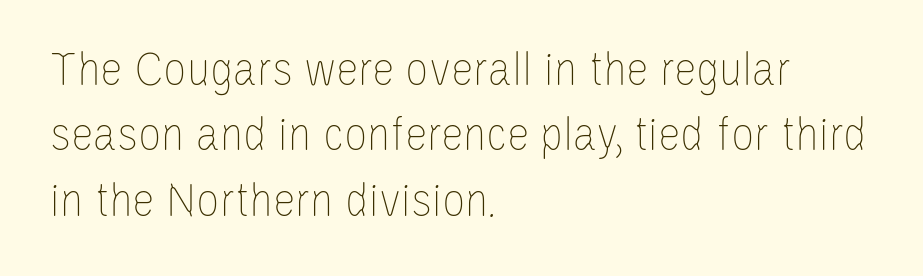
The image shows 51 px thin, condensed type, upright; set left-aligned, normal line spacing (1.28x), normal letter spacing, not underlined; low stroke contrast and a large x-height.
